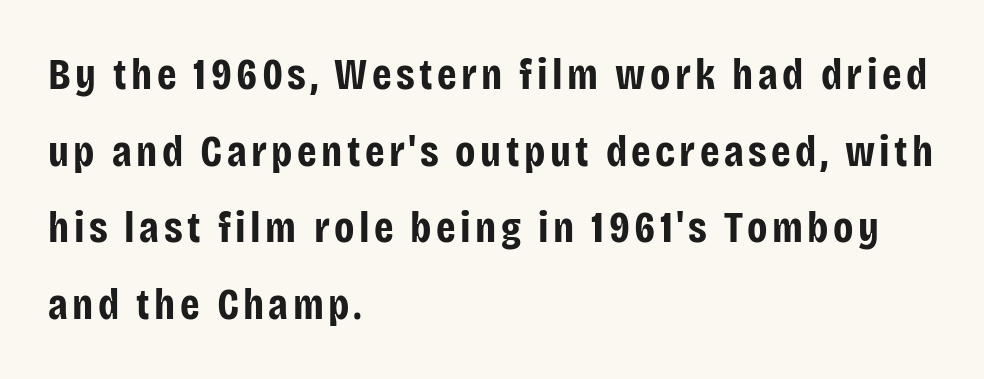
Italic? Not at all — the glyphs are vertical. Character widths vary here, with narrow letters taking less room than wide ones. The glyphs in this specimen are sans serif. One-word summary of the alignment: left. Rule under the text: the space is simply empty.
